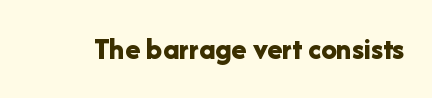
You could call the tracking neutral — neither tight nor loose. Stroke terminals: plain, sans-serif. The passage shown is typed in a proportional face where columns would drift. Italic: no, the glyphs are upright roman. Heft: maximum for text — a bold.
